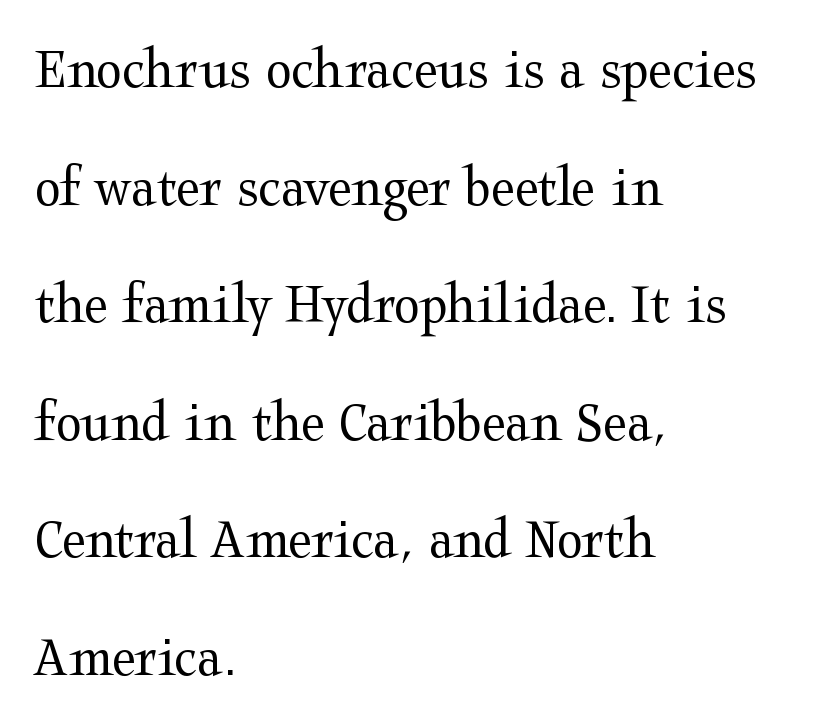
{"serif": "yes", "italic": "no", "bold": "no", "weight": "regular", "width": "wide", "stroke_contrast": "medium", "x_height": "medium", "monospaced": "no", "underline": "no", "align": "left", "line_spacing": "loose", "line_spacing_ratio": 1.96, "letter_spacing": "normal", "letter_spacing_em": 0.0, "glyph_px": 60}
